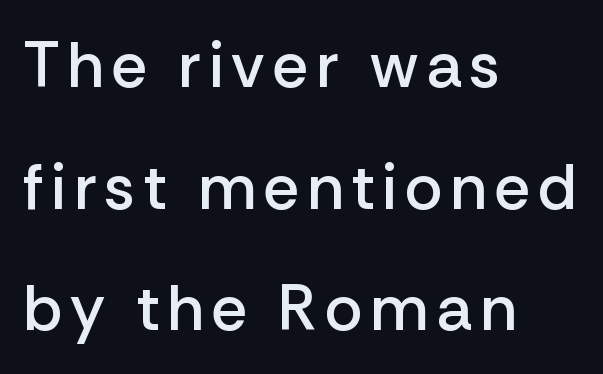
{"serif": "no", "italic": "no", "bold": "semi", "weight": "semibold", "width": "normal", "stroke_contrast": "low", "x_height": "medium", "monospaced": "no", "underline": "no", "align": "left", "line_spacing": "loose", "line_spacing_ratio": 1.9, "glyph_px": 64}
